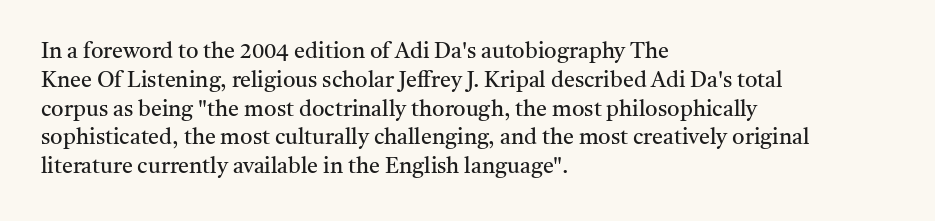
The image shows 22 px text type, upright; set left-aligned, normal line spacing (1.31x), normal letter spacing, not underlined.
